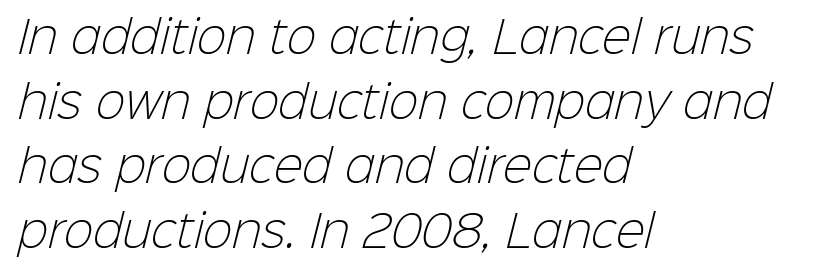
Q: Is the text bold? A: No.
Q: Is the typeface a serif or a sans-serif typeface? A: Sans-serif.
Q: Is the text underlined? A: No.
Q: How is the paragraph aligned? A: Left-aligned.
Q: Is the spacing between letters normal or unusually wide? A: Normal.
Q: Is the spacing between lines tight, normal or loose? A: Normal.
Q: Width (condensed, normal, or wide)? A: Normal.
Q: Stroke contrast? A: Low.
Q: x-height? A: Medium.
Q: Monospaced? A: No.
